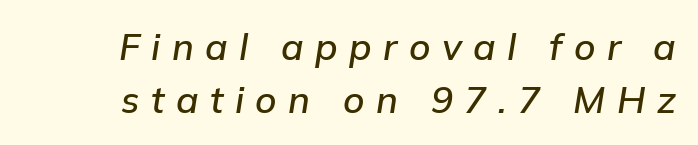
Q: Is the text italic (slanted)? A: Yes, it leans right by about 9 degrees.
Q: Is the text underlined? A: No.
Q: Is the spacing between letters normal or unusually wide? A: Unusually wide.
Q: Is the spacing between lines tight, normal or loose? A: Normal.
Q: Width (condensed, normal, or wide)? A: Normal.
Q: Stroke contrast? A: Low.
Q: x-height? A: Medium.
Q: Monospaced? A: No.
